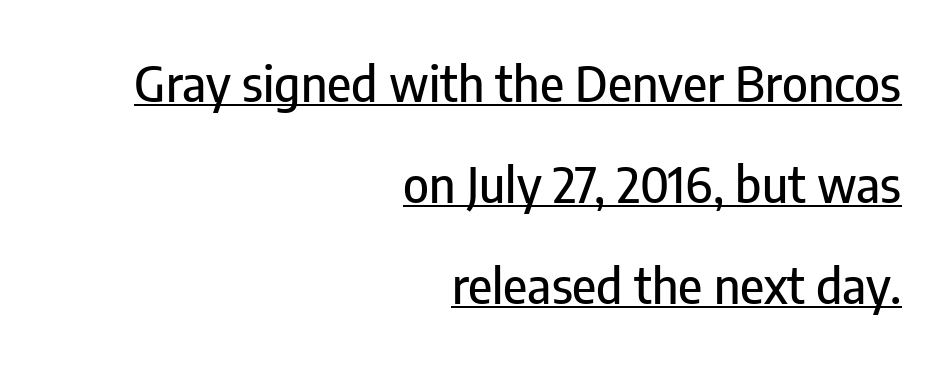
The image shows 49 px condensed sans-serif type, upright; set right-aligned, loose line spacing (2.06x), normal letter spacing, underlined; low stroke contrast and a medium x-height.
